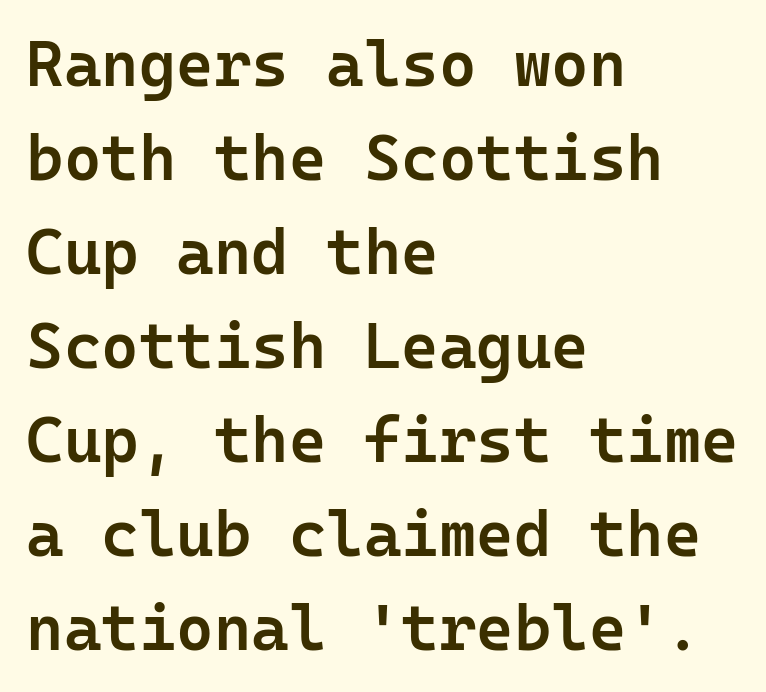
The image shows 64 px semibold sans-serif type, upright, monospaced; set left-aligned, normal line spacing (1.47x), normal letter spacing, not underlined; low stroke contrast and a medium x-height.
